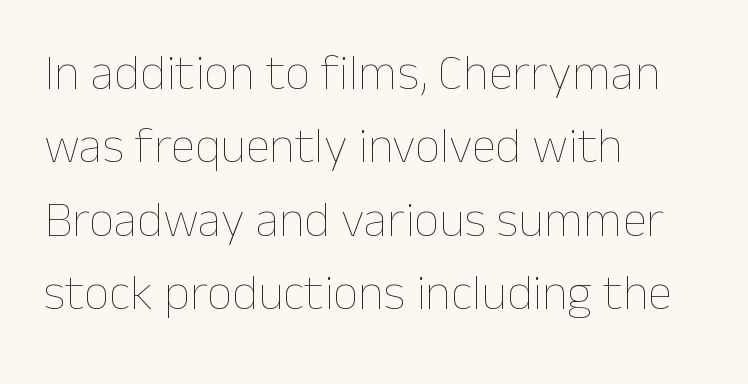
The image shows 50 px thin type, upright; set left-aligned, normal line spacing (1.47x), normal letter spacing, not underlined; low stroke contrast and a medium x-height.
